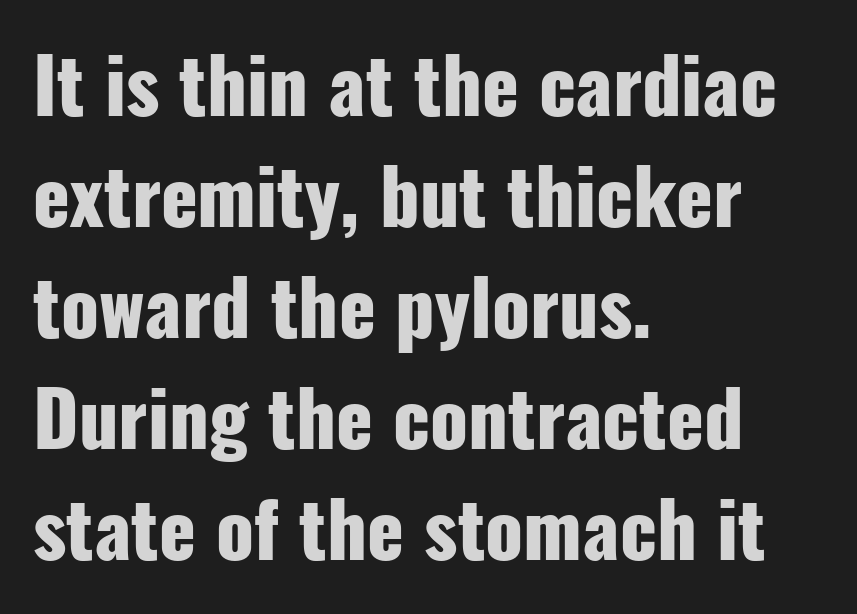
The image shows 76 px heavy, condensed sans-serif type, upright; set left-aligned, normal line spacing (1.46x), normal letter spacing, not underlined; low stroke contrast and a medium x-height.
